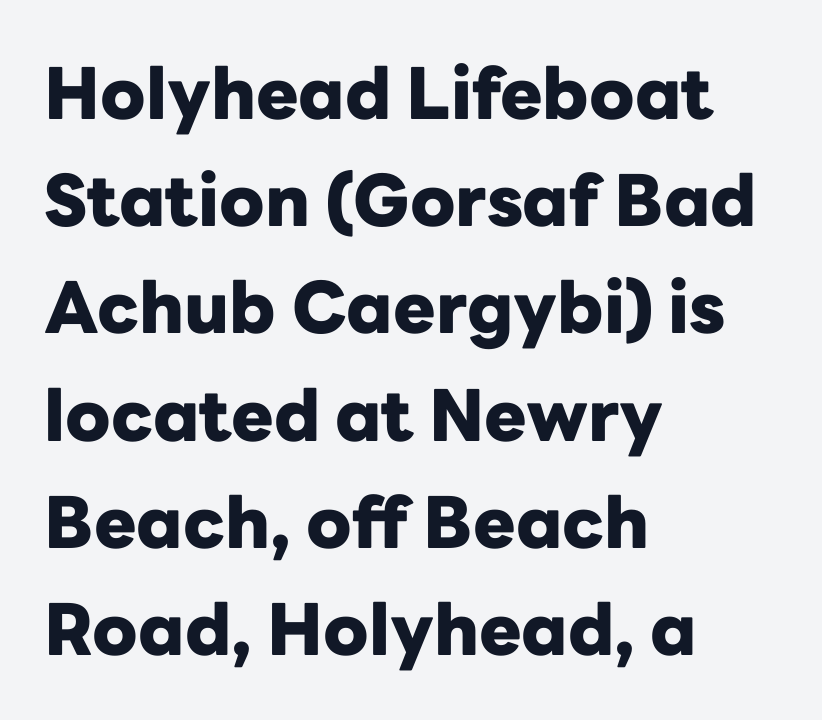
Serif or sans? Sans — the stroke terminals are bare. Nobody drew a line under any word here. The letters advance in unequal steps, a hallmark of proportional type. Set as a true bold cut, around the 700 mark.
